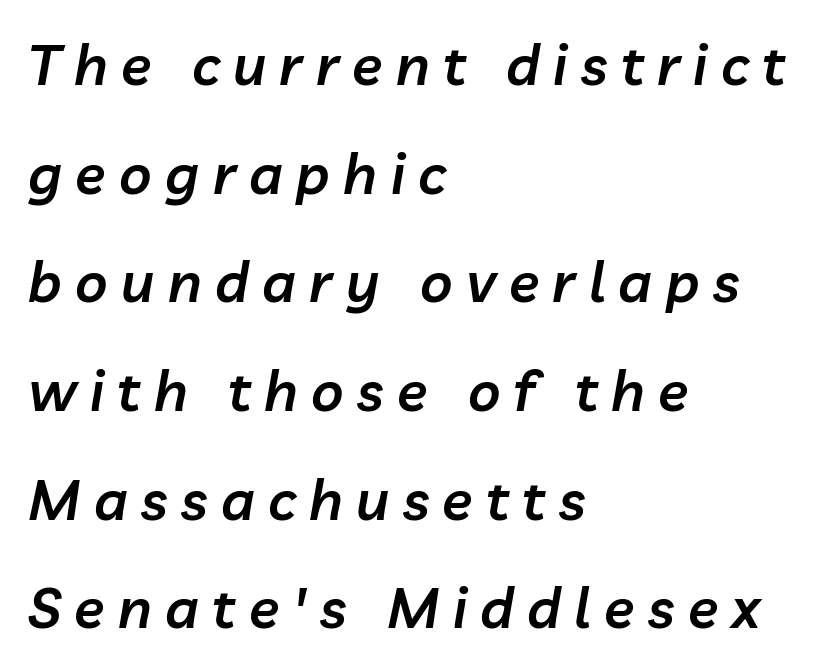
Q: Is the text bold? A: Semi-bold.
Q: Is the text italic (slanted)? A: Yes, it leans right by about 10 degrees.
Q: Is the text underlined? A: No.
Q: How is the paragraph aligned? A: Left-aligned.
Q: Is the spacing between letters normal or unusually wide? A: Unusually wide.
Q: Is the spacing between lines tight, normal or loose? A: Loose.
Q: Width (condensed, normal, or wide)? A: Normal.
Q: Stroke contrast? A: Low.
Q: x-height? A: Medium.
Q: Monospaced? A: No.
